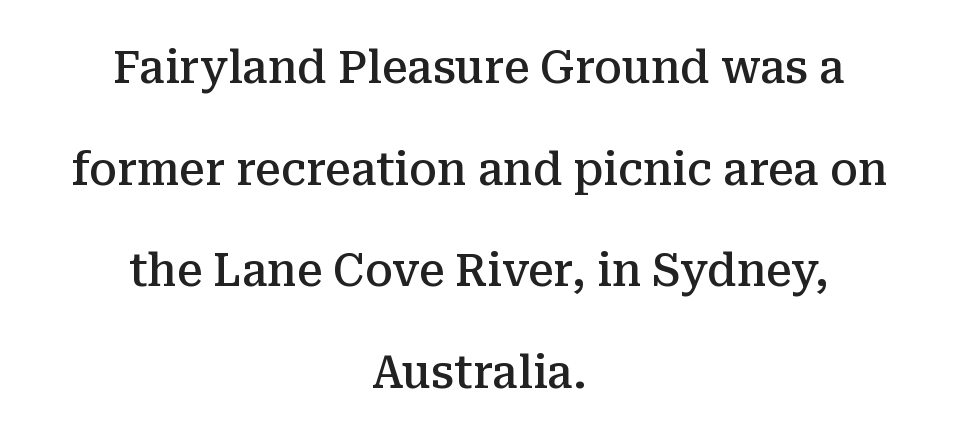
These lines are composed in type with serifs. The gaps between neighbouring characters are ordinary and unremarkable. The glyphs have the mass of a demibold cut, below bold. The face used here is proportionally spaced, like ordinary book or web type.
